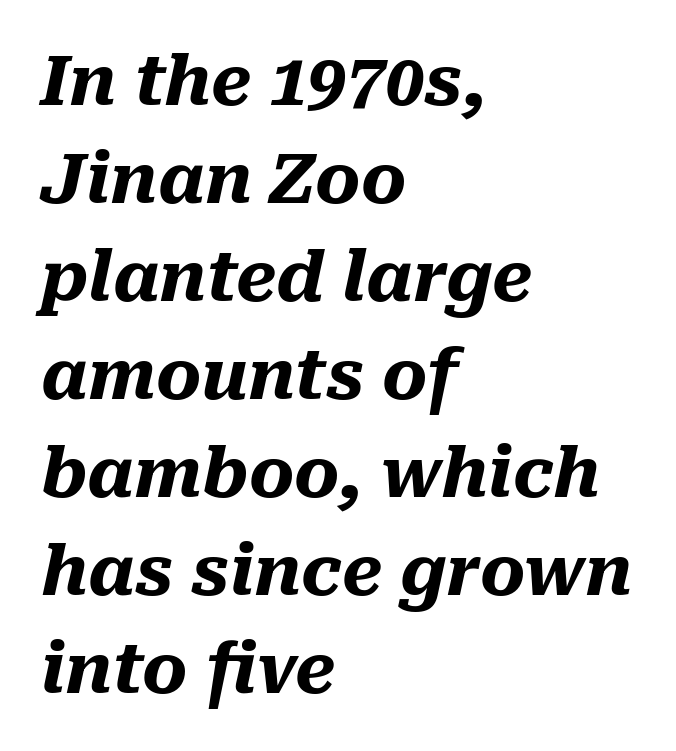
The image shows 69 px heavy type, italic (leaning right); set left-aligned, normal line spacing (1.42x), normal letter spacing, not underlined; medium stroke contrast and a medium x-height.
